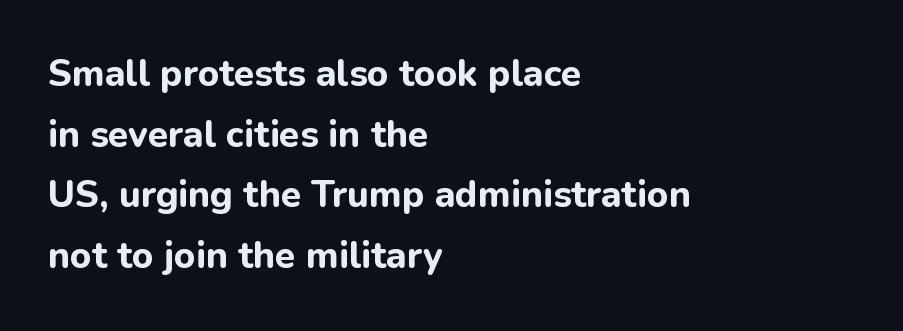
The image shows 37 px bold sans-serif type, upright; set left-aligned, normal line spacing (1.64x), normal letter spacing, not underlined; low stroke contrast and a medium x-height.
